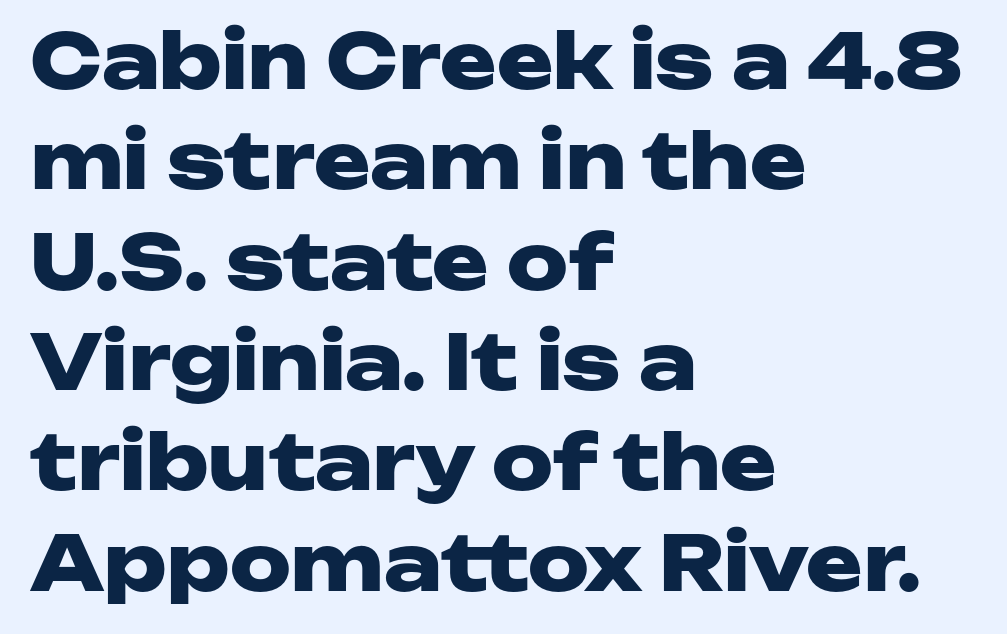
Typographically, this falls in the sans-serif category. The vertical gap from one line to the next is medium. Decoration check: the copy has no underline. It's the straight-up-and-down kind of type. Casual observation: everything's shoved over to the left. These lines keep a tight, regular rhythm from letter to letter.
